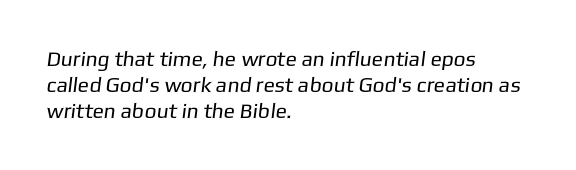
The image shows 21 px text type; set left-aligned, line spacing 1.24x, normal letter spacing, not underlined.
